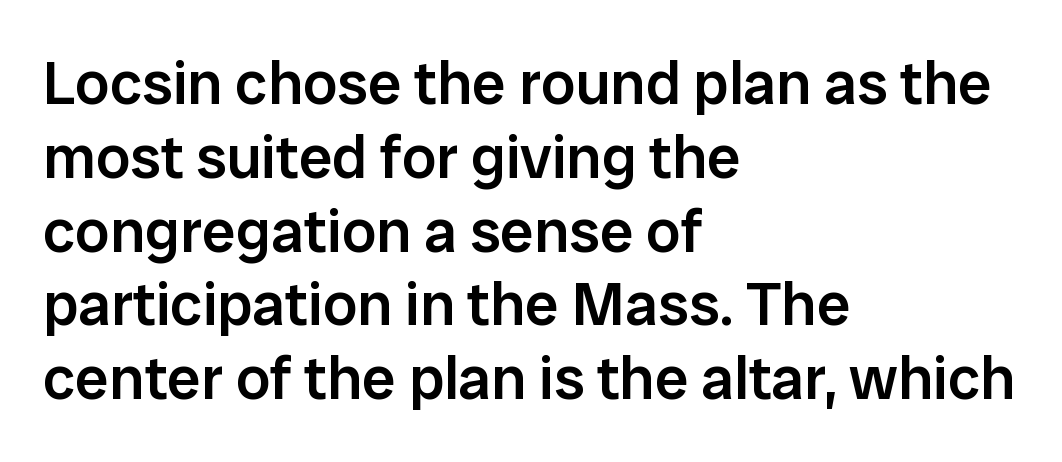
Font category for this specimen: sans-serif. Looks like regular typesetting: each glyph gets only the width it needs. What stands out about the letter spacing? Nothing — it is the standard amount. Casual observation: everything's shoved over to the left.
